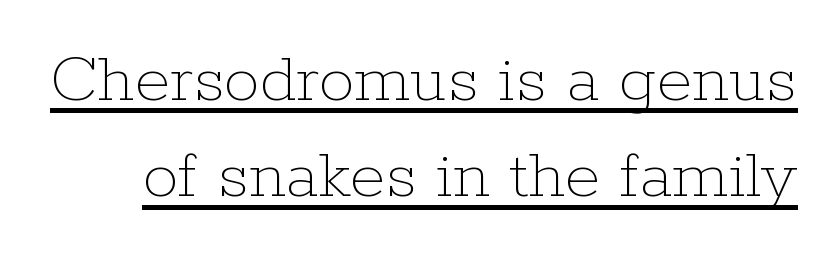
Letter spacing: default. The letterforms sit at book weight or below. The specimen reads as upright at a glance. In designer terms, the underline attribute is active on this setting. Note the varied advance widths — an 'i' is clearly narrower than an 'm'. Students, observe: this is what conventionally led text looks like.
